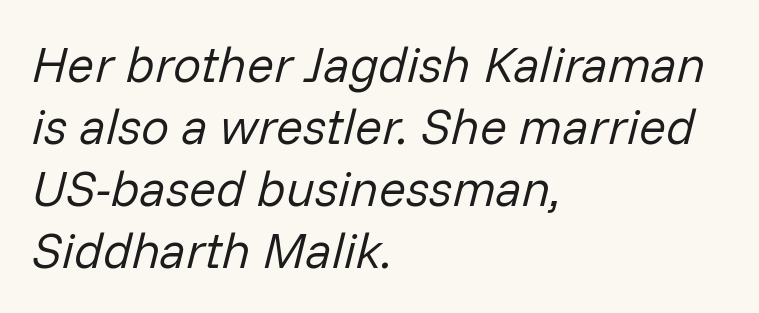
Q: Is the text bold? A: No.
Q: Is the text italic (slanted)? A: Yes, it leans right by about 14 degrees.
Q: Is the text underlined? A: No.
Q: How is the paragraph aligned? A: Left-aligned.
Q: Is the spacing between letters normal or unusually wide? A: Normal.
Q: Width (condensed, normal, or wide)? A: Normal.
Q: Stroke contrast? A: Low.
Q: x-height? A: Medium.
Q: Monospaced? A: No.
